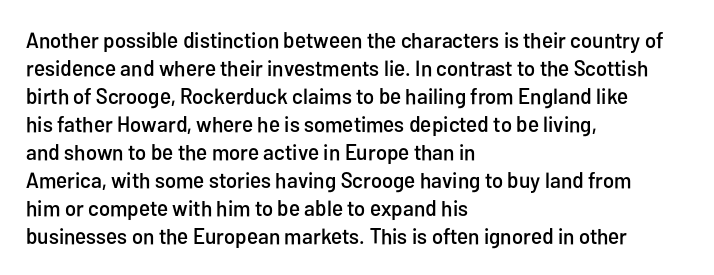
Q: Is the text italic (slanted)? A: No, it is upright.
Q: Is the text underlined? A: No.
Q: How is the paragraph aligned? A: Left-aligned.
Q: Is the spacing between letters normal or unusually wide? A: Normal.
Q: Is the spacing between lines tight, normal or loose? A: Normal.
